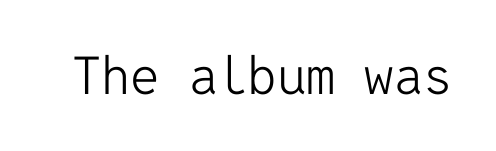
Is this a heavy cut? Hardly; it is regular or lighter. Type without underlining. Think of a typewriter: that constant character pitch is what you see here. Ascenders rise straight up at ninety degrees. Is the letter spacing exaggerated? No — it looks like the ordinary default. Type style note: lacks serifs.
